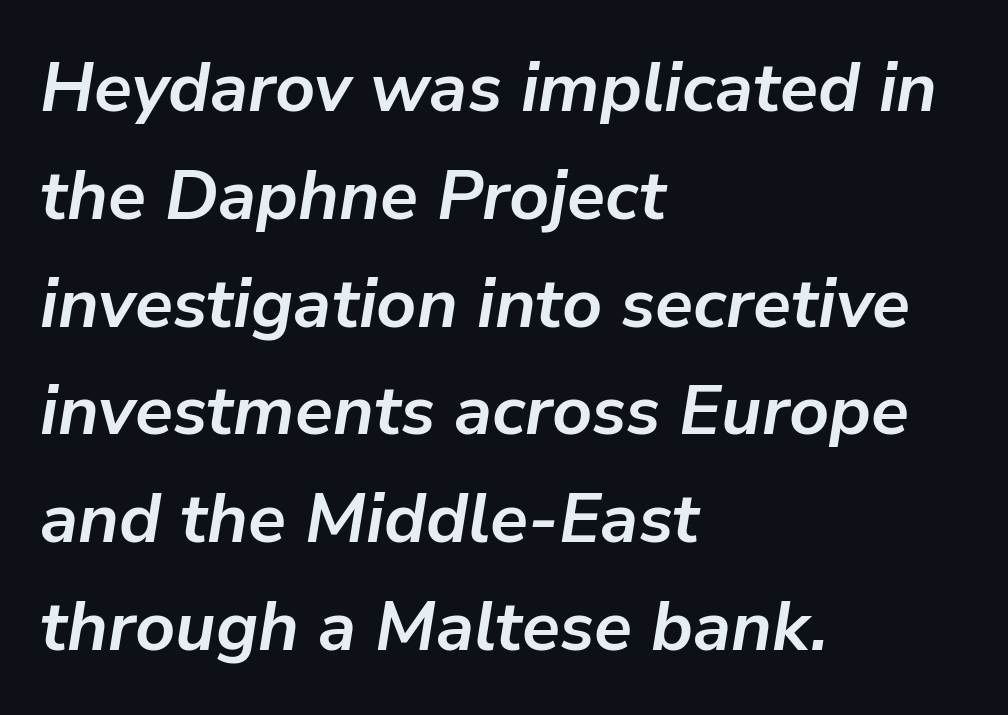
The image shows 70 px semibold type, italic (leaning right); set left-aligned, normal line spacing (1.54x), normal letter spacing, not underlined; low stroke contrast and a medium x-height.
